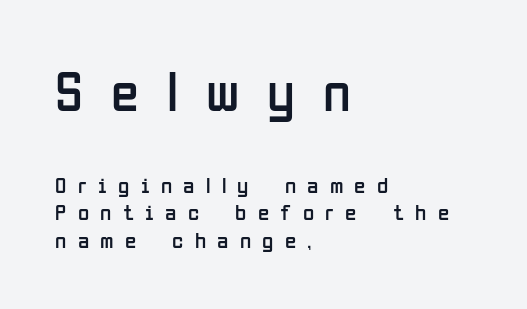
{"serif": "no", "italic": "no", "bold": "no", "weight": "regular", "width": "condensed", "stroke_contrast": "low", "x_height": "medium", "monospaced": "no", "underline": "no", "align": "left", "line_spacing_ratio": 1.21, "letter_spacing": "wide", "letter_spacing_em": 0.49, "larger_block": "first", "size_ratio": 2.48, "glyph_px": 57}
